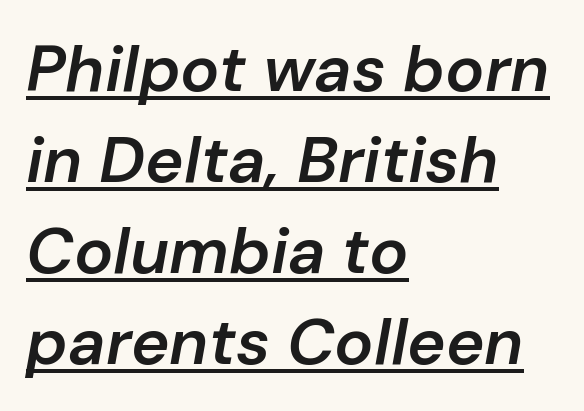
Q: Is the text bold? A: Semi-bold.
Q: Is the text italic (slanted)? A: Yes, it leans right by about 10 degrees.
Q: Is the text underlined? A: Yes.
Q: How is the paragraph aligned? A: Left-aligned.
Q: Is the spacing between letters normal or unusually wide? A: Normal.
Q: Is the spacing between lines tight, normal or loose? A: Normal.
Q: Width (condensed, normal, or wide)? A: Normal.
Q: Stroke contrast? A: Low.
Q: x-height? A: Medium.
Q: Monospaced? A: No.
